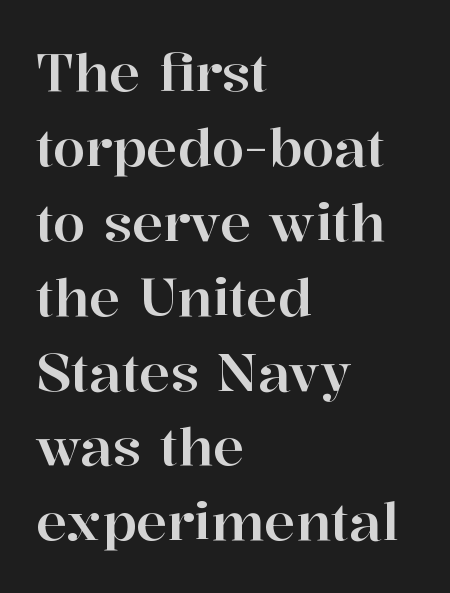
Q: Is the text italic (slanted)? A: No, it is upright.
Q: Is the typeface a serif or a sans-serif typeface? A: Serif.
Q: Is the text underlined? A: No.
Q: How is the paragraph aligned? A: Left-aligned.
Q: Is the spacing between letters normal or unusually wide? A: Normal.
Q: Is the spacing between lines tight, normal or loose? A: Normal.
Q: Width (condensed, normal, or wide)? A: Normal.
Q: Stroke contrast? A: High.
Q: x-height? A: Medium.
Q: Monospaced? A: No.
